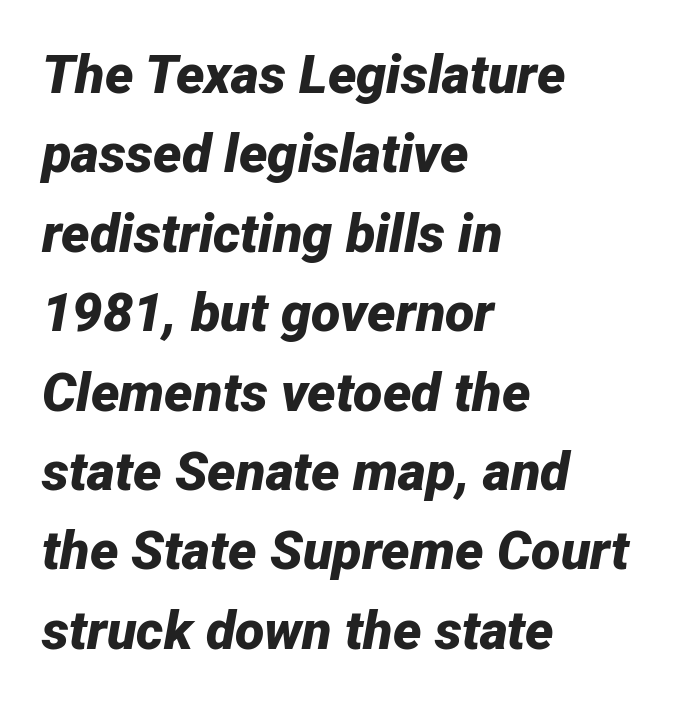
Q: Is the text bold? A: Yes.
Q: Is the text italic (slanted)? A: Yes, it leans right by about 12 degrees.
Q: Is the text underlined? A: No.
Q: How is the paragraph aligned? A: Left-aligned.
Q: Is the spacing between letters normal or unusually wide? A: Normal.
Q: Is the spacing between lines tight, normal or loose? A: Normal.
Q: Width (condensed, normal, or wide)? A: Normal.
Q: Stroke contrast? A: Low.
Q: x-height? A: Medium.
Q: Monospaced? A: No.
